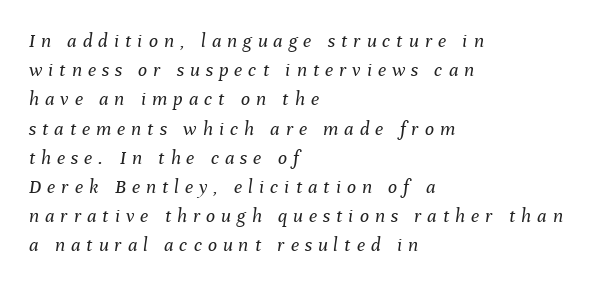
Q: Is the text bold? A: No.
Q: Is the text italic (slanted)? A: Yes, it leans right by about 8 degrees.
Q: Is the text underlined? A: No.
Q: How is the paragraph aligned? A: Left-aligned.
Q: Is the spacing between letters normal or unusually wide? A: Unusually wide.
Q: Is the spacing between lines tight, normal or loose? A: Normal.
